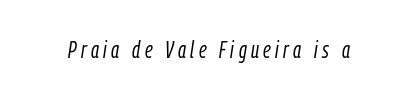
Would a proofreader flag this as italicized? Yes. Weight: in the light-to-regular range. Descender tails drop into unmarked territory.
